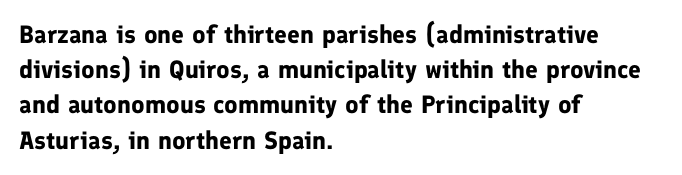
Here the glyphs are tracked normally, forming tight word shapes. Posture: upright roman. Plain, unruled lines of type. Leading matches the norm, producing a regular column.
